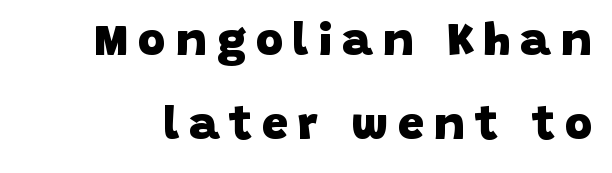
Students, note that the glyphs here are deliberately spaced far apart. Check under the words: just untouched page. Pretty heavy lettering here — definitely bold. This rendering employs a face without finishing strokes, i.e., a sans-serif.
